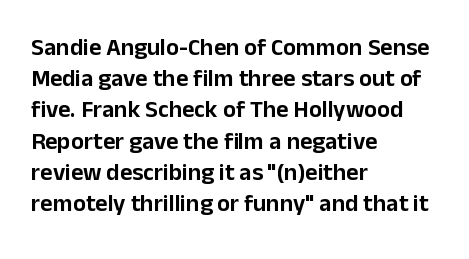
Q: Is the text italic (slanted)? A: No, it is upright.
Q: Is the text underlined? A: No.
Q: How is the paragraph aligned? A: Left-aligned.
Q: Is the spacing between letters normal or unusually wide? A: Normal.
Q: Is the spacing between lines tight, normal or loose? A: Normal.
